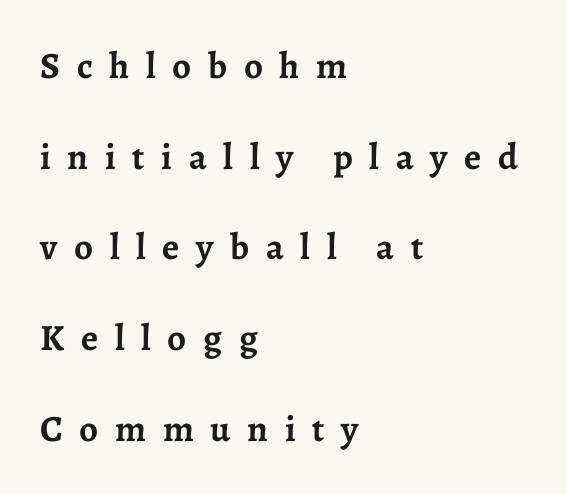
The image shows 37 px semibold serif type, upright; set left-aligned, loose line spacing (2.45x), unusually wide letter spacing (+0.45 em), not underlined; low stroke contrast and a medium x-height.
